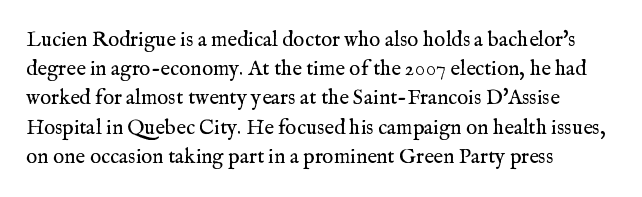
{"italic": "no", "bold": "no", "underline": "no", "align": "left", "line_spacing": "normal", "line_spacing_ratio": 1.39, "letter_spacing": "normal", "letter_spacing_em": 0.0, "glyph_px": 21}
